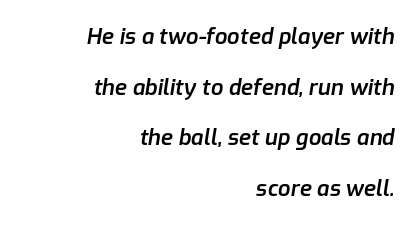
The passage shown is semibold, sitting just below true bold. Beneath every word, the page is bare. Baseline-to-baseline distance is far greater than the letter height. Emphasis-style slanted type is in use.
